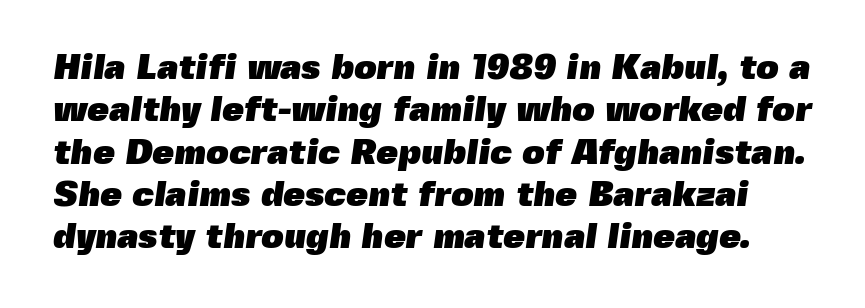
The type family on display is of the sans-serif kind. Note the varied advance widths — an 'i' is clearly narrower than an 'm'. Characters follow at the spacing the type designer built in. Chunky letters — that's bold for sure.
